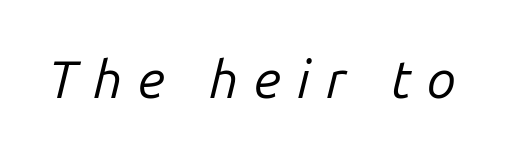
{"italic": "yes", "lean": "right", "slant_degrees": 14, "bold": "no", "weight": "regular", "width": "normal", "stroke_contrast": "low", "x_height": "medium", "monospaced": "no", "underline": "no", "letter_spacing": "wide", "letter_spacing_em": 0.3, "glyph_px": 53}
